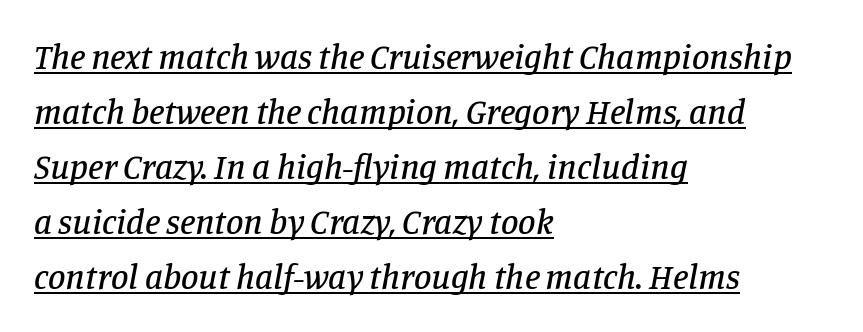
Q: Is the text italic (slanted)? A: Yes, it leans right by about 11 degrees.
Q: Is the typeface a serif or a sans-serif typeface? A: Serif.
Q: Is the text underlined? A: Yes.
Q: How is the paragraph aligned? A: Left-aligned.
Q: Is the spacing between letters normal or unusually wide? A: Normal.
Q: Is the spacing between lines tight, normal or loose? A: Normal.
Q: Width (condensed, normal, or wide)? A: Normal.
Q: Stroke contrast? A: Low.
Q: x-height? A: Large.
Q: Monospaced? A: No.
